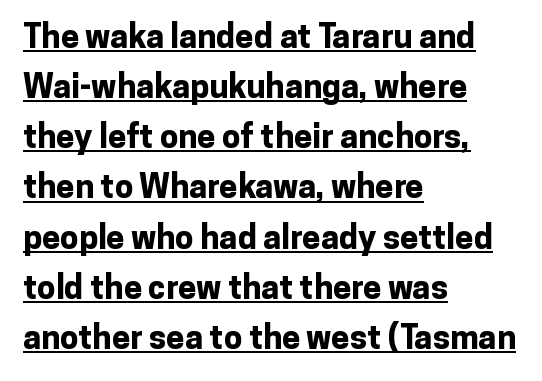
The passage shown is emphatically bold. The line-height multiplier appears to be the usual default. Nobody touched the tracking dial on this one. These lines are rendered in a variable-pitch font.
